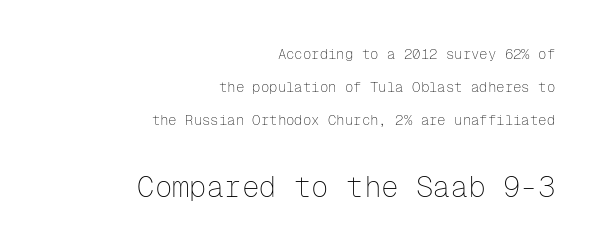
{"serif": "no", "italic": "no", "bold": "no", "weight": "thin", "width": "normal", "stroke_contrast": "low", "x_height": "medium", "monospaced": "yes", "underline": "no", "align": "right", "line_spacing": "loose", "line_spacing_ratio": 2.37, "letter_spacing": "normal", "letter_spacing_em": 0.0, "larger_block": "second", "size_ratio": 2.07, "glyph_px": 29}
